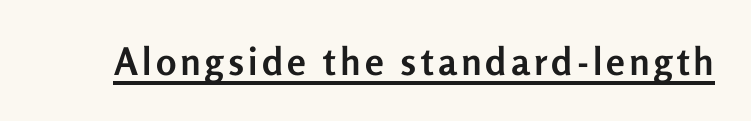
{"serif": "no", "italic": "no", "bold": "yes", "weight": "semibold", "width": "normal", "stroke_contrast": "low", "x_height": "medium", "monospaced": "no", "underline": "yes", "glyph_px": 38}
